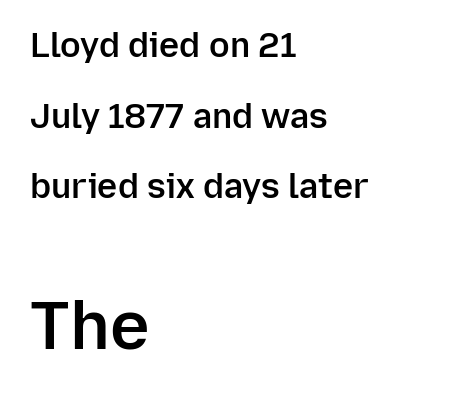
{"serif": "no", "italic": "no", "bold": "semi", "weight": "semibold", "width": "normal", "stroke_contrast": "low", "x_height": "medium", "monospaced": "no", "underline": "no", "align": "left", "line_spacing": "loose", "line_spacing_ratio": 2.08, "letter_spacing": "normal", "letter_spacing_em": 0.0, "larger_block": "second", "size_ratio": 1.97, "glyph_px": 67}
